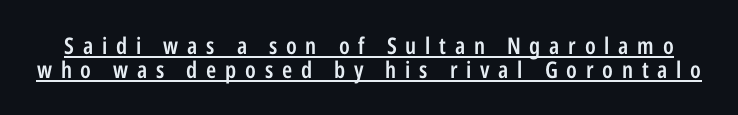
The glyphs are accompanied by a horizontal stroke just below them. What's the leading like? Squeezed, with rows nearly overlapping. The tracking reads as deliberately expanded to a designer's eye. You can tell it's not italic because the verticals are truly vertical. The rendering uses a semibold face; strokes are thickened but not to full bold.
